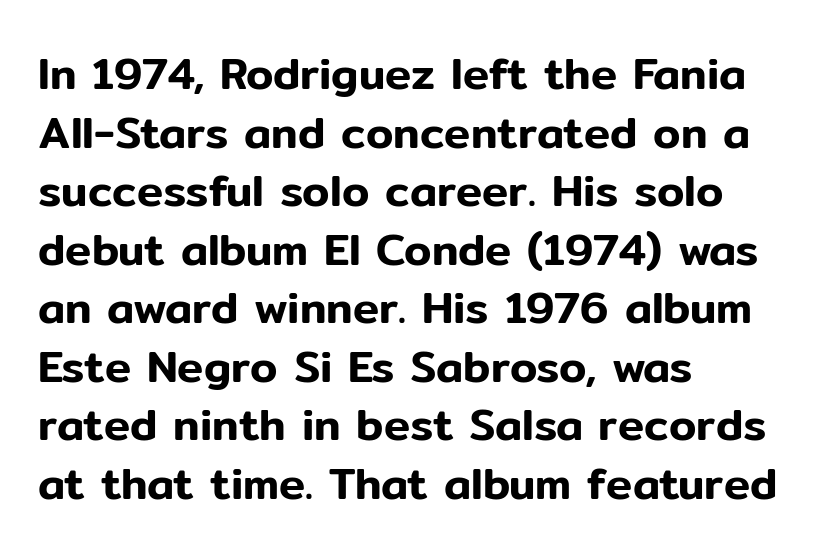
The typography opts for an upright posture over an oblique one. Visually the block forms a straight wall on the left and a jagged coastline on the right. Each word holds together tightly as a unit, with standard inter-letter gaps. A typesetter would label this face a sans.
